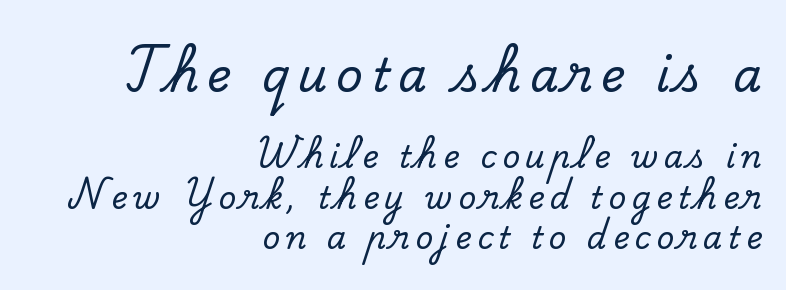
The image shows 46 px serif type; set right-aligned, normal line spacing (1.31x), not underlined; the first (top) block is 1.48x larger; low stroke contrast and a small x-height.
